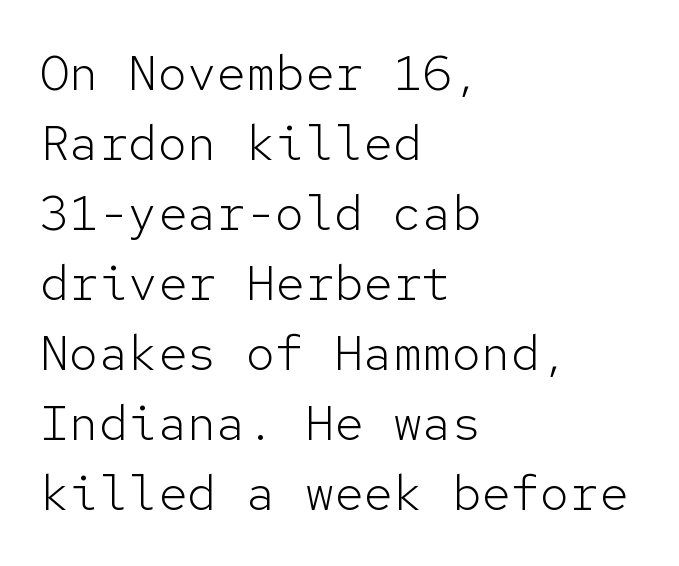
The type is set solid horizontally, with unmodified tracking. Letterform terminals end flat and unadorned throughout the passage. Horizontal alignment here is leftward, the default for most running prose. Only glyphs here, with clear space below each row. Posture: straight, roman, zero tilt.
